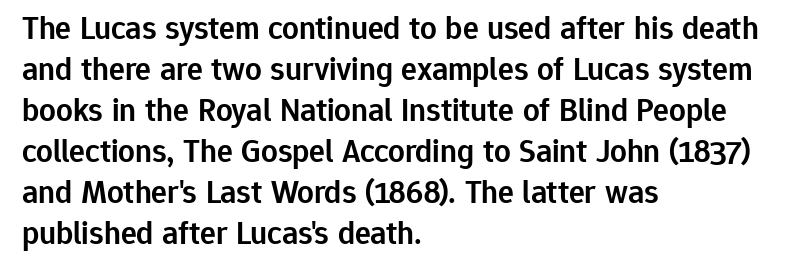
Q: Is the text bold? A: Semi-bold.
Q: Is the text italic (slanted)? A: No, it is upright.
Q: Is the typeface a serif or a sans-serif typeface? A: Sans-serif.
Q: Is the text underlined? A: No.
Q: How is the paragraph aligned? A: Left-aligned.
Q: Is the spacing between letters normal or unusually wide? A: Normal.
Q: Width (condensed, normal, or wide)? A: Normal.
Q: Stroke contrast? A: Low.
Q: x-height? A: Medium.
Q: Monospaced? A: No.
